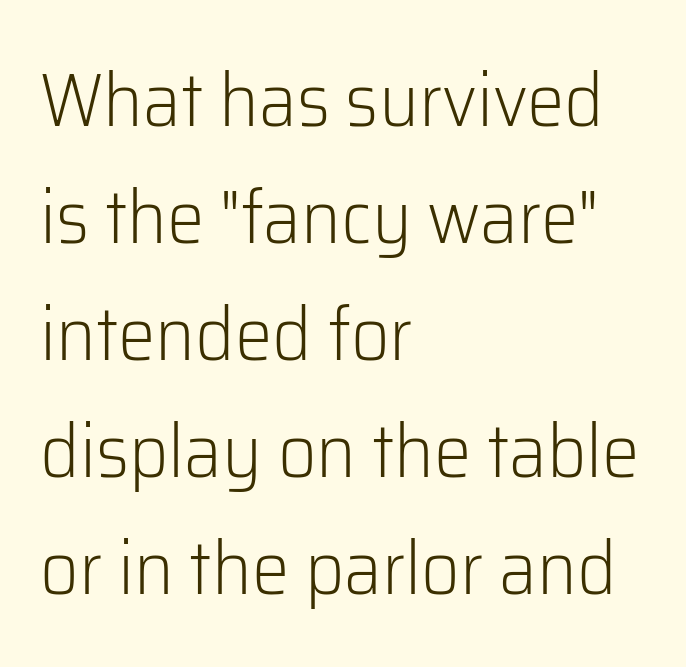
Anything drawn beneath the words? Only blank space. Proportional: the letters do not fall into vertical columns. A typesetter would call this leading conventional body-copy spacing. A student would call this left alignment; a typographer would say flush left, rag right.
